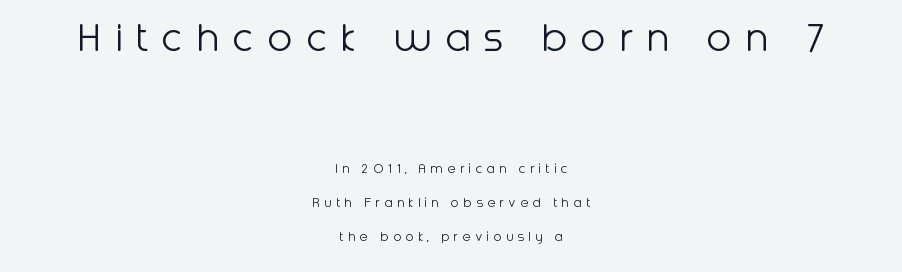
Heaviness? Minimal to ordinary, like unemphasized prose. Size contrast runs from large at the top to small at the bottom. Spacing verdict: proportional, widths tailored to each character. Note: no serifs on the glyphs. The strip under each line holds only bare page. There is plenty of visible air inserted between adjacent glyphs.
